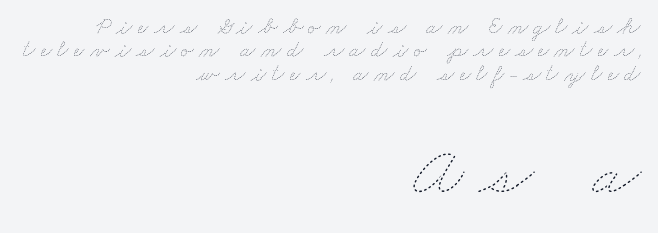
Q: Is the text bold? A: No.
Q: Is the text underlined? A: No.
Q: How is the paragraph aligned? A: Right-aligned.
Q: Is the spacing between letters normal or unusually wide? A: Unusually wide.
Q: Is the spacing between lines tight, normal or loose? A: Tight.
Q: Which block of text is set in a larger size, the first (top) or the second (bottom)? A: The second (bottom) one.
Q: Width (condensed, normal, or wide)? A: Wide.
Q: Stroke contrast? A: Low.
Q: x-height? A: Small.
Q: Monospaced? A: No.
